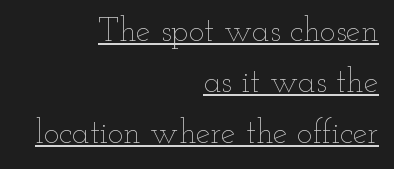
Q: Is the text bold? A: No.
Q: Is the text italic (slanted)? A: No, it is upright.
Q: Is the text underlined? A: Yes.
Q: How is the paragraph aligned? A: Right-aligned.
Q: Is the spacing between letters normal or unusually wide? A: Normal.
Q: Is the spacing between lines tight, normal or loose? A: Normal.
Q: Width (condensed, normal, or wide)? A: Wide.
Q: Stroke contrast? A: Low.
Q: x-height? A: Small.
Q: Monospaced? A: No.
